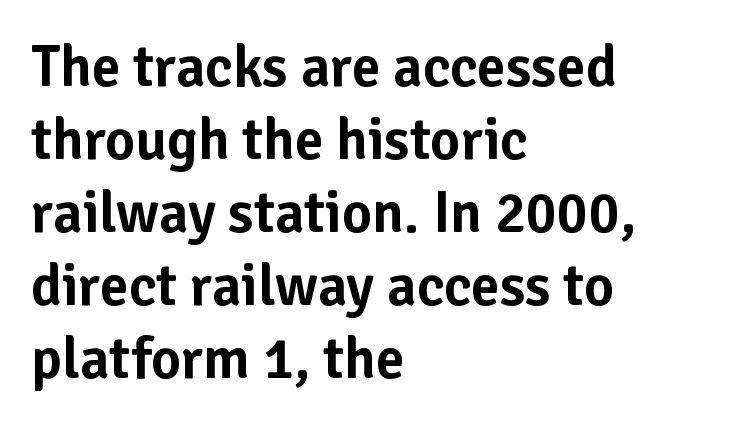
{"serif": "no", "italic": "no", "width": "normal", "stroke_contrast": "low", "x_height": "medium", "monospaced": "no", "underline": "no", "align": "left", "line_spacing": "normal", "line_spacing_ratio": 1.26, "letter_spacing": "normal", "letter_spacing_em": 0.0, "glyph_px": 58}
